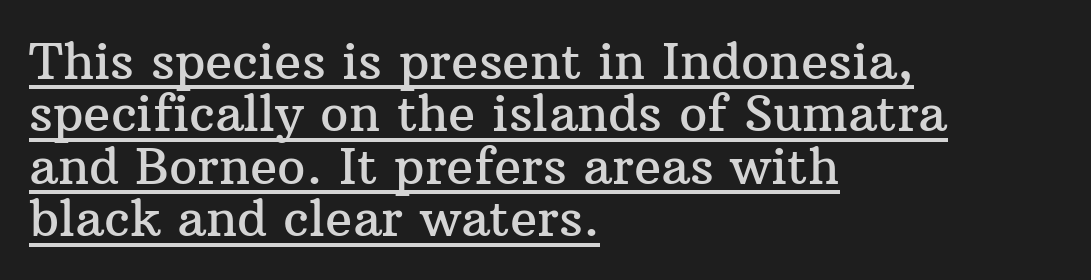
This rendering uses left alignment, leaving the right contour irregular. Does extra space separate the letters? No, they use regular spacing. Line spacing here is tight. Beneath each row of characters lies a ruled line.
